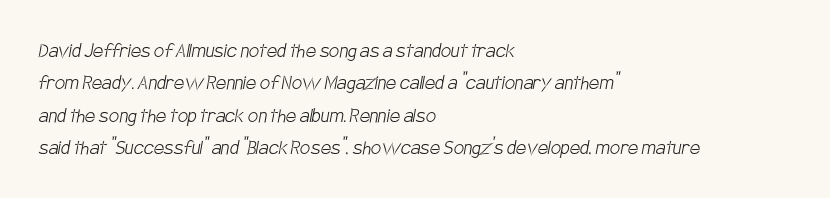
The image shows 23 px text type; set left-aligned, normal line spacing (1.41x), normal letter spacing, not underlined.
